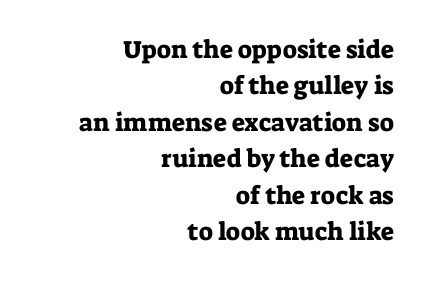
Between one letter and the next there's only the usual sliver of space. Clear beneath every line of the passage. The font's upright variant was chosen for this text. The paragraph has a hard right edge and a soft left edge. The rows are spaced the way most documents space them.
